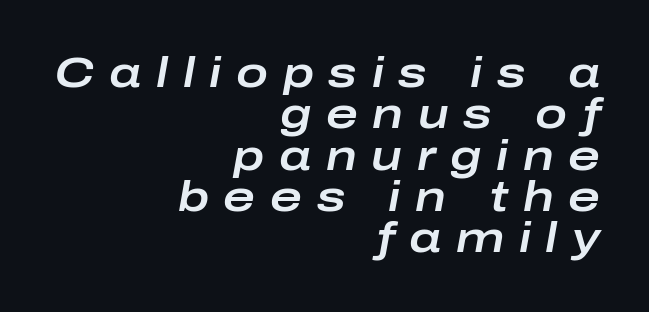
Q: Is the text italic (slanted)? A: Yes, it leans right by about 10 degrees.
Q: Is the text underlined? A: No.
Q: How is the paragraph aligned? A: Right-aligned.
Q: Is the spacing between letters normal or unusually wide? A: Unusually wide.
Q: Is the spacing between lines tight, normal or loose? A: Tight.
Q: Width (condensed, normal, or wide)? A: Wide.
Q: Stroke contrast? A: Low.
Q: x-height? A: Medium.
Q: Monospaced? A: No.
